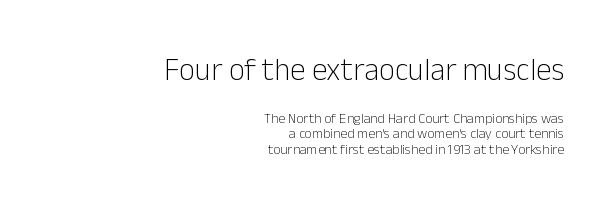
The image shows 31 px light sans-serif type, upright; set right-aligned, tight line spacing (1.12x), normal letter spacing, not underlined; the first (top) block is 2.21x larger; low stroke contrast and a medium x-height.
